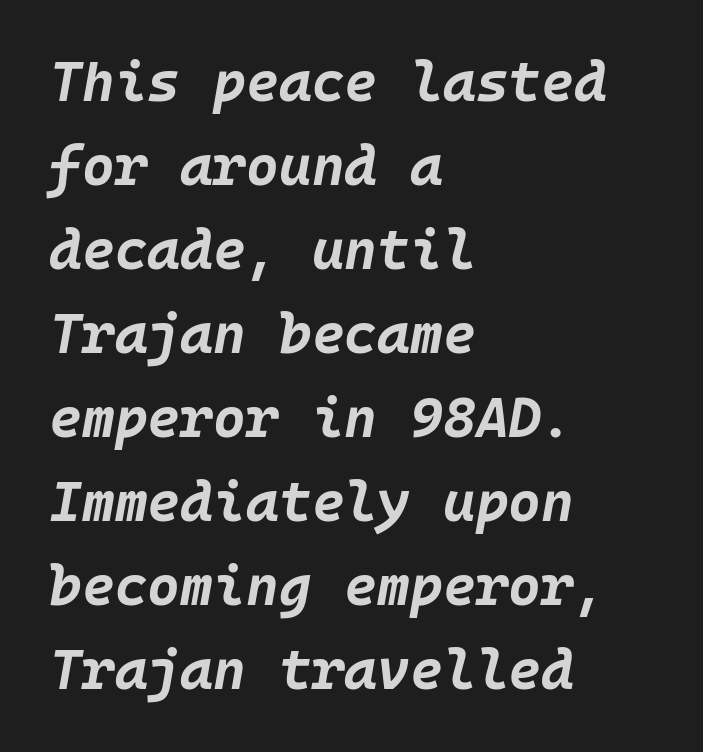
Q: Is the text bold? A: Yes.
Q: Is the text italic (slanted)? A: Yes, it leans right by about 10 degrees.
Q: Is the text underlined? A: No.
Q: How is the paragraph aligned? A: Left-aligned.
Q: Is the spacing between letters normal or unusually wide? A: Normal.
Q: Is the spacing between lines tight, normal or loose? A: Normal.
Q: Width (condensed, normal, or wide)? A: Normal.
Q: Stroke contrast? A: Low.
Q: x-height? A: Large.
